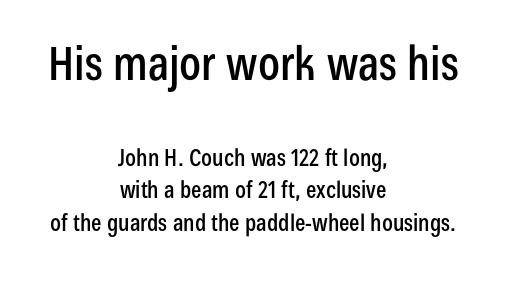
Q: Is the text italic (slanted)? A: No, it is upright.
Q: Is the typeface a serif or a sans-serif typeface? A: Sans-serif.
Q: Is the text underlined? A: No.
Q: How is the paragraph aligned? A: Centered.
Q: Is the spacing between letters normal or unusually wide? A: Normal.
Q: Is the spacing between lines tight, normal or loose? A: Normal.
Q: Which block of text is set in a larger size, the first (top) or the second (bottom)? A: The first (top) one.
Q: Width (condensed, normal, or wide)? A: Condensed.
Q: Stroke contrast? A: Low.
Q: x-height? A: Medium.
Q: Monospaced? A: No.
